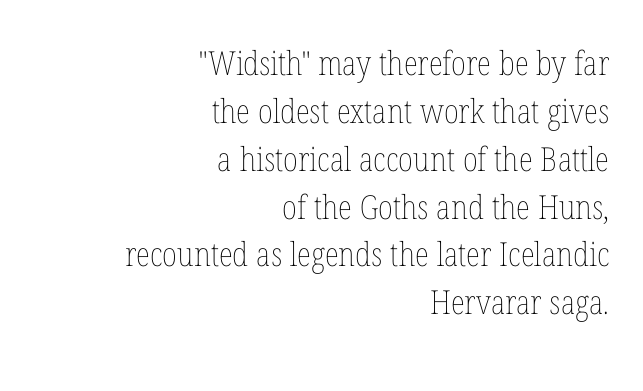
Q: Is the text bold? A: No.
Q: Is the text italic (slanted)? A: No, it is upright.
Q: Is the text underlined? A: No.
Q: How is the paragraph aligned? A: Right-aligned.
Q: Is the spacing between letters normal or unusually wide? A: Normal.
Q: Is the spacing between lines tight, normal or loose? A: Normal.
Q: Width (condensed, normal, or wide)? A: Condensed.
Q: Stroke contrast? A: Low.
Q: x-height? A: Medium.
Q: Monospaced? A: No.
